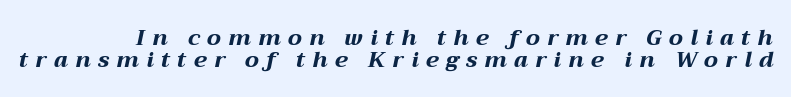
The typography opts for an oblique posture over an upright one. The tracking jumps out immediately: characters are airy and widely separated. Vertically, the passage feels compressed, each row crowding the next. Nobody drew a line under any word here.
